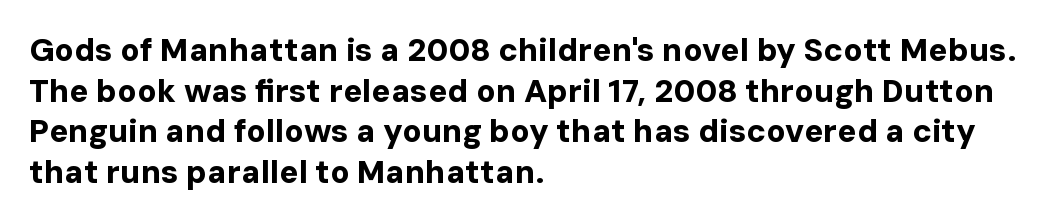
Q: Is the text bold? A: Yes.
Q: Is the text italic (slanted)? A: No, it is upright.
Q: Is the typeface a serif or a sans-serif typeface? A: Sans-serif.
Q: Is the text underlined? A: No.
Q: How is the paragraph aligned? A: Left-aligned.
Q: Is the spacing between letters normal or unusually wide? A: Normal.
Q: Is the spacing between lines tight, normal or loose? A: Normal.
Q: Width (condensed, normal, or wide)? A: Normal.
Q: Stroke contrast? A: Low.
Q: x-height? A: Medium.
Q: Monospaced? A: No.
